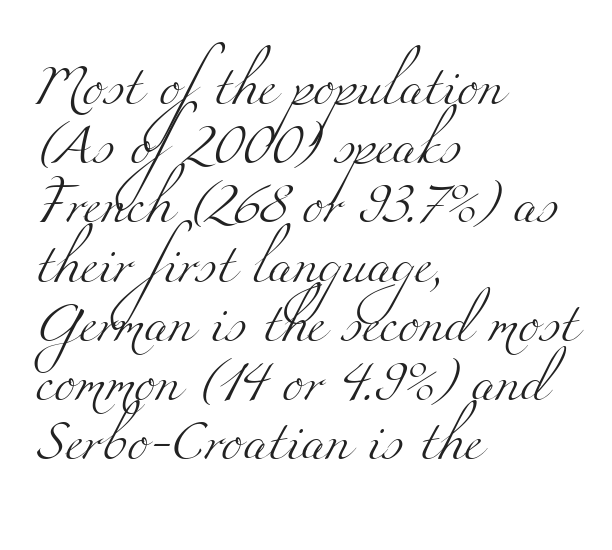
The image shows 40 px light, wide type; set left-aligned, normal line spacing (1.48x), normal letter spacing, not underlined; medium stroke contrast and a small x-height.
